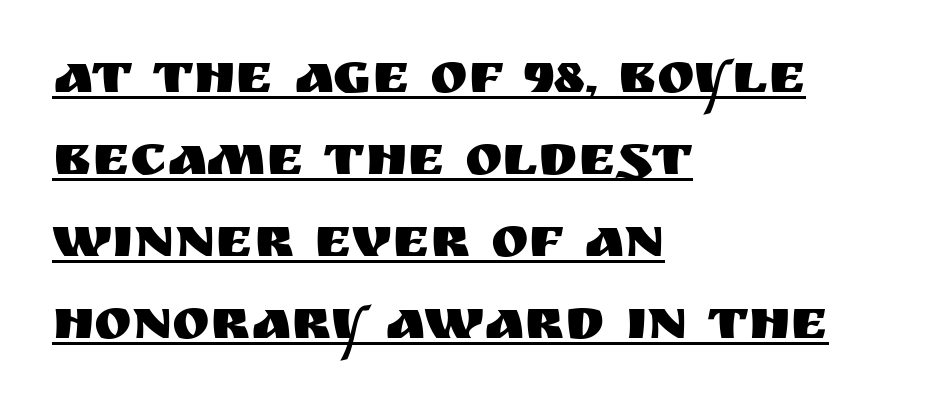
Q: Is the text italic (slanted)? A: No, it is upright.
Q: Is the typeface a serif or a sans-serif typeface? A: Sans-serif.
Q: Is the text underlined? A: Yes.
Q: How is the paragraph aligned? A: Left-aligned.
Q: Is the spacing between letters normal or unusually wide? A: Normal.
Q: Is the spacing between lines tight, normal or loose? A: Normal.
Q: Width (condensed, normal, or wide)? A: Normal.
Q: Stroke contrast? A: Medium.
Q: x-height? A: Large.
Q: Monospaced? A: No.
